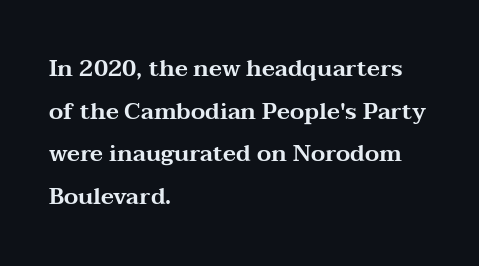
{"italic": "no", "underline": "no", "align": "left", "line_spacing_ratio": 1.85, "letter_spacing": "normal", "letter_spacing_em": 0.0, "glyph_px": 23}
